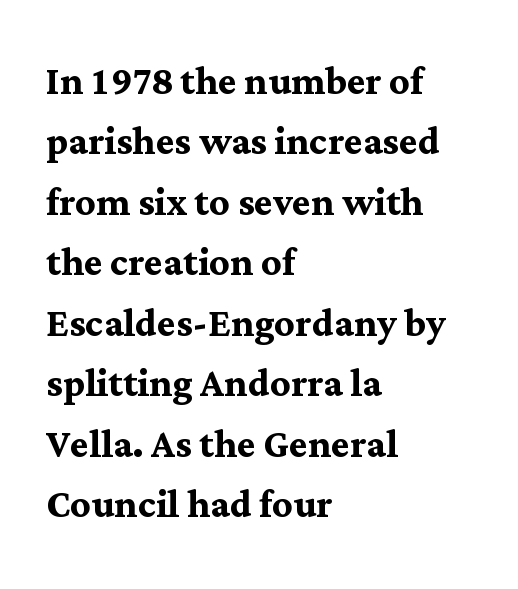
{"serif": "yes", "italic": "no", "bold": "yes", "weight": "semibold", "width": "normal", "stroke_contrast": "medium", "x_height": "medium", "monospaced": "no", "underline": "no", "align": "left", "line_spacing_ratio": 1.21, "letter_spacing": "normal", "letter_spacing_em": 0.0, "glyph_px": 50}
